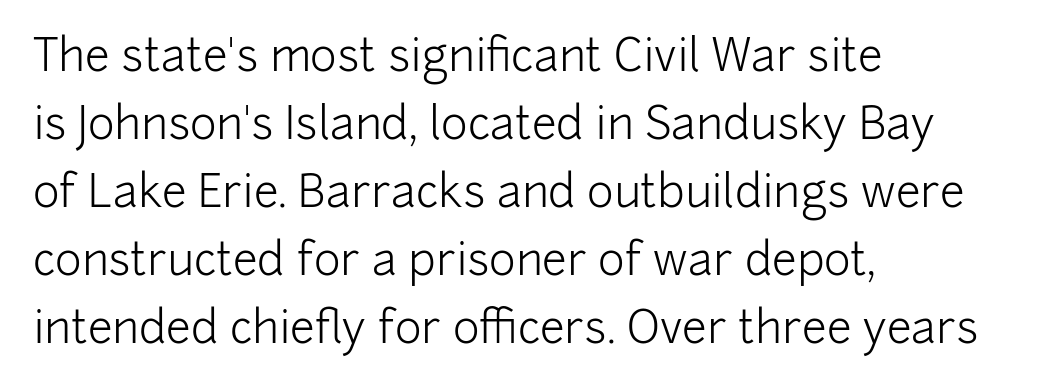
The text was rendered using a sans face with plain stroke endings. Each word holds together tightly as a unit, with standard inter-letter gaps. Each row of text sits above clean, open space. Compared with a typical body face, this is equally light or lighter still. The rows are spaced the way most documents space them.
